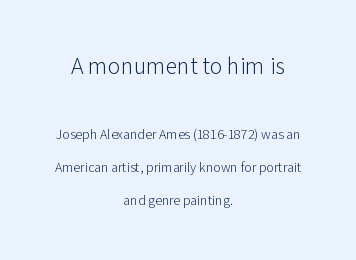
{"italic": "no", "bold": "no", "underline": "no", "align": "center", "line_spacing": "loose", "line_spacing_ratio": 2.34, "letter_spacing": "normal", "letter_spacing_em": 0.0, "larger_block": "first", "size_ratio": 1.71, "glyph_px": 24}
